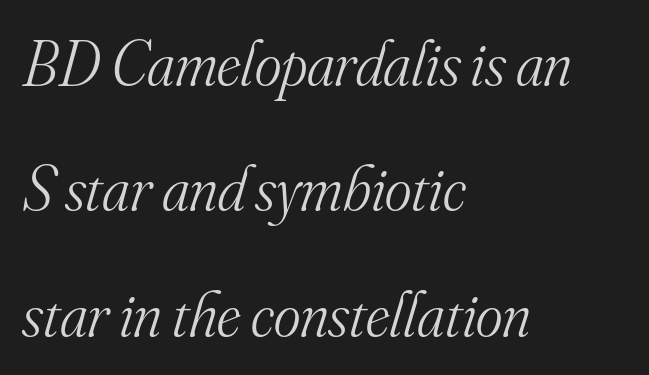
Q: Is the text bold? A: No.
Q: Is the text italic (slanted)? A: Yes, it leans right by about 16 degrees.
Q: Is the typeface a serif or a sans-serif typeface? A: Serif.
Q: Is the text underlined? A: No.
Q: How is the paragraph aligned? A: Left-aligned.
Q: Is the spacing between letters normal or unusually wide? A: Normal.
Q: Is the spacing between lines tight, normal or loose? A: Loose.
Q: Width (condensed, normal, or wide)? A: Normal.
Q: Stroke contrast? A: Medium.
Q: x-height? A: Small.
Q: Monospaced? A: No.
